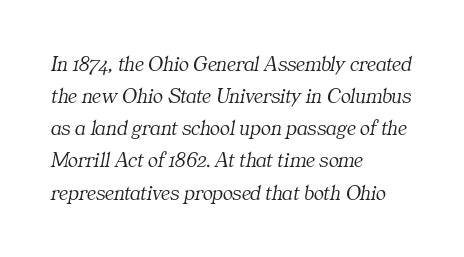
Each word holds together tightly as a unit, with standard inter-letter gaps. The lines sit at an ordinary, default distance from one another. Where is the straight margin? On the left. Stems and bowls with no extra thickness — not bold.
